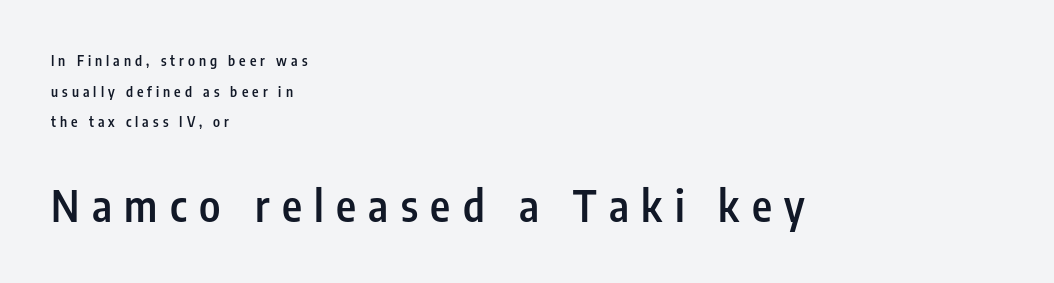
{"serif": "no", "italic": "no", "bold": "semi", "weight": "semibold", "width": "condensed", "stroke_contrast": "low", "x_height": "medium", "monospaced": "no", "underline": "no", "align": "left", "line_spacing": "loose", "line_spacing_ratio": 2.18, "letter_spacing": "wide", "letter_spacing_em": 0.29, "larger_block": "second", "size_ratio": 3.07, "glyph_px": 43}
